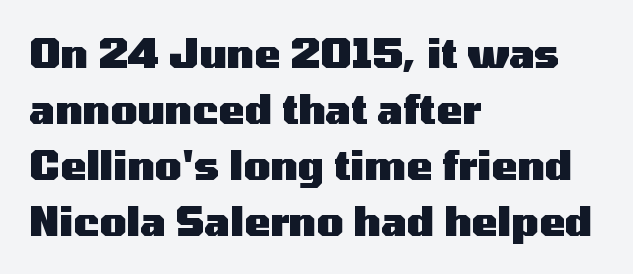
Q: Is the text bold? A: Yes.
Q: Is the text italic (slanted)? A: No, it is upright.
Q: Is the typeface a serif or a sans-serif typeface? A: Sans-serif.
Q: Is the text underlined? A: No.
Q: How is the paragraph aligned? A: Left-aligned.
Q: Is the spacing between letters normal or unusually wide? A: Normal.
Q: Is the spacing between lines tight, normal or loose? A: Normal.
Q: Width (condensed, normal, or wide)? A: Wide.
Q: Stroke contrast? A: Medium.
Q: x-height? A: Medium.
Q: Monospaced? A: No.
